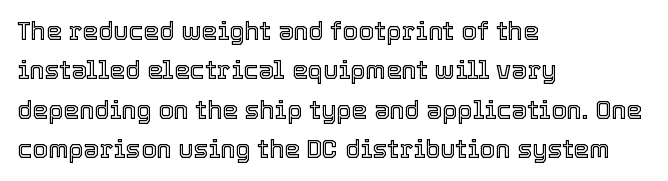
The image shows 25 px text type, upright; set left-aligned, normal line spacing (1.58x), normal letter spacing, not underlined.
